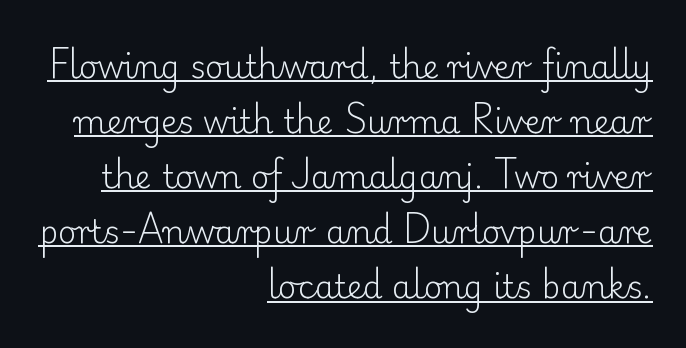
Q: Is the text bold? A: No.
Q: Is the text italic (slanted)? A: No, it is upright.
Q: Is the text underlined? A: Yes.
Q: How is the paragraph aligned? A: Right-aligned.
Q: Is the spacing between letters normal or unusually wide? A: Normal.
Q: Width (condensed, normal, or wide)? A: Normal.
Q: Stroke contrast? A: Low.
Q: x-height? A: Small.
Q: Monospaced? A: No.
